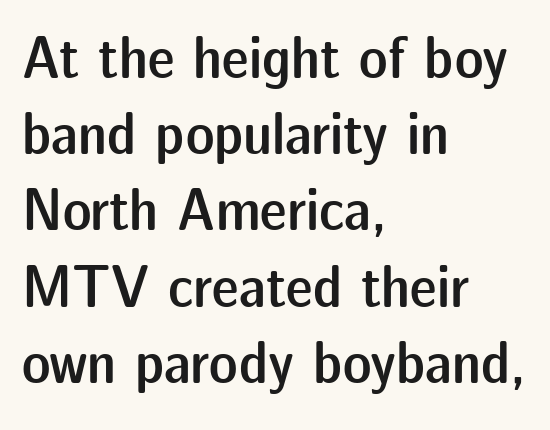
Q: Is the text bold? A: Semi-bold.
Q: Is the text italic (slanted)? A: No, it is upright.
Q: Is the typeface a serif or a sans-serif typeface? A: Sans-serif.
Q: Is the text underlined? A: No.
Q: How is the paragraph aligned? A: Left-aligned.
Q: Is the spacing between letters normal or unusually wide? A: Normal.
Q: Is the spacing between lines tight, normal or loose? A: Normal.
Q: Width (condensed, normal, or wide)? A: Normal.
Q: Stroke contrast? A: Low.
Q: x-height? A: Medium.
Q: Monospaced? A: No.
